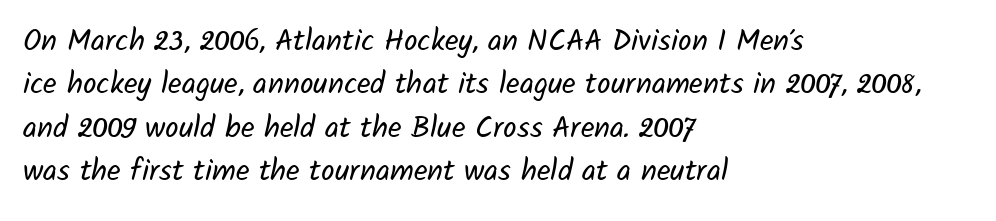
The glyphs in this specimen are sans serif. The gaps between neighbouring characters are ordinary and unremarkable. No extra ink here — the face is not bold. No word sits above an underline. Regular leading. Varying glyph widths throughout — classic text-font behaviour.
